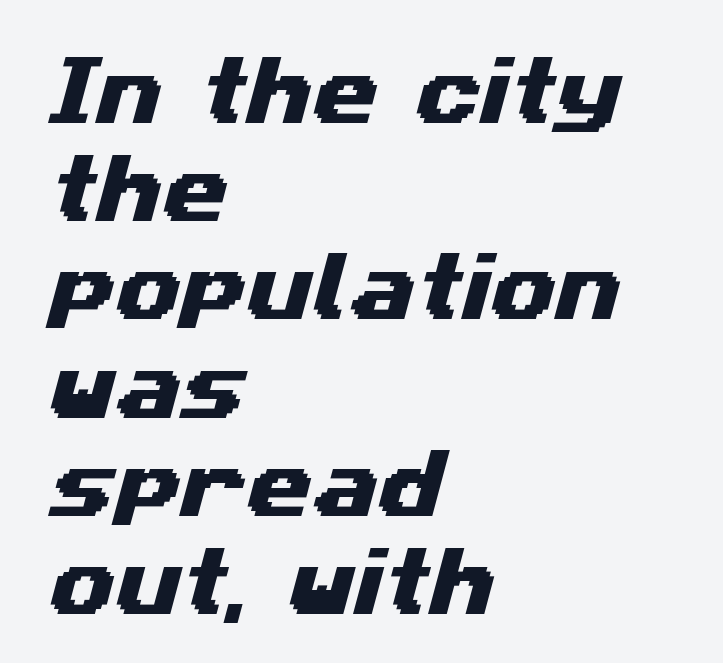
{"serif": "no", "width": "wide", "stroke_contrast": "medium", "x_height": "medium", "monospaced": "no", "underline": "no", "align": "left", "line_spacing": "normal", "line_spacing_ratio": 1.31, "letter_spacing": "normal", "letter_spacing_em": 0.0, "glyph_px": 75}
